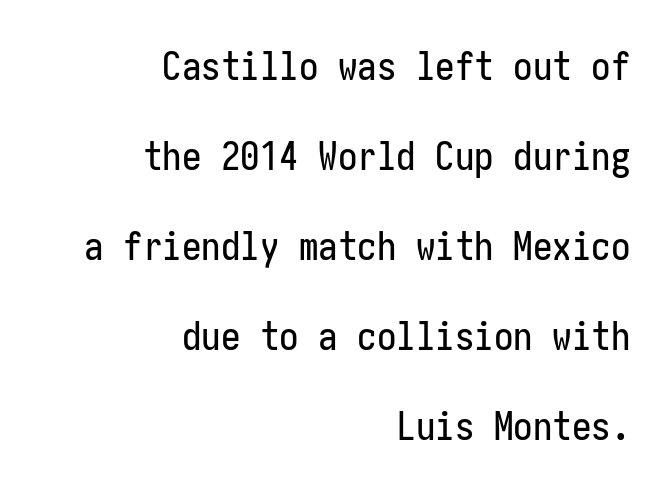
Q: Is the text italic (slanted)? A: No, it is upright.
Q: Is the typeface a serif or a sans-serif typeface? A: Sans-serif.
Q: Is the text underlined? A: No.
Q: How is the paragraph aligned? A: Right-aligned.
Q: Is the spacing between letters normal or unusually wide? A: Normal.
Q: Is the spacing between lines tight, normal or loose? A: Loose.
Q: Width (condensed, normal, or wide)? A: Condensed.
Q: Stroke contrast? A: Low.
Q: x-height? A: Medium.
